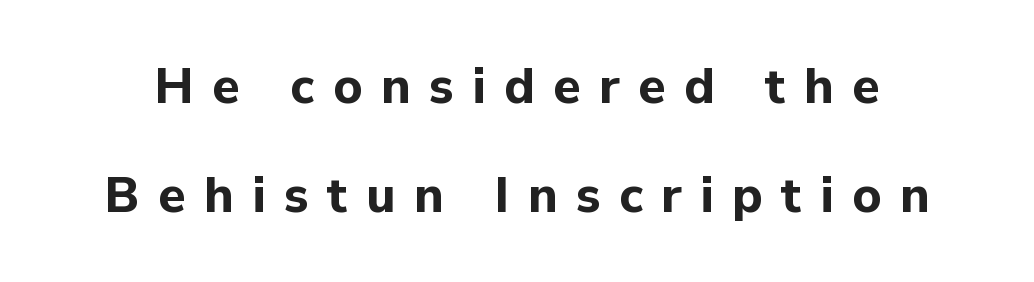
The image shows 50 px bold sans-serif type, upright; set loose line spacing (2.18x), unusually wide letter spacing (+0.37 em), not underlined; low stroke contrast and a medium x-height.
